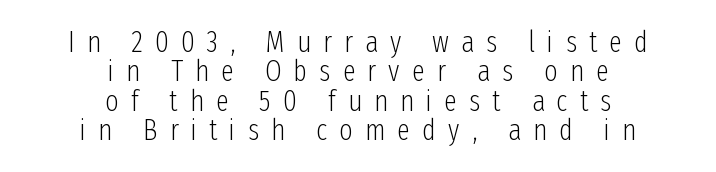
Q: Is the text bold? A: No.
Q: Is the text italic (slanted)? A: No, it is upright.
Q: Is the typeface a serif or a sans-serif typeface? A: Sans-serif.
Q: Is the text underlined? A: No.
Q: How is the paragraph aligned? A: Centered.
Q: Is the spacing between letters normal or unusually wide? A: Unusually wide.
Q: Is the spacing between lines tight, normal or loose? A: Tight.
Q: Width (condensed, normal, or wide)? A: Condensed.
Q: Stroke contrast? A: Low.
Q: x-height? A: Medium.
Q: Monospaced? A: No.
